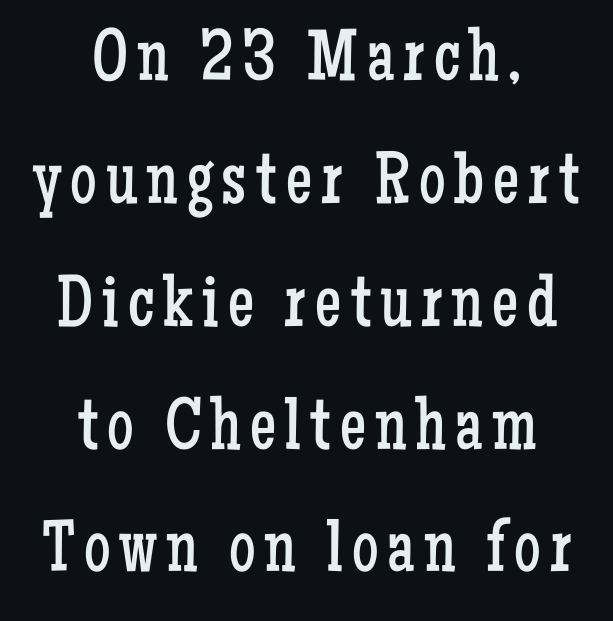
Q: Is the text bold? A: No.
Q: Is the text italic (slanted)? A: No, it is upright.
Q: Is the typeface a serif or a sans-serif typeface? A: Serif.
Q: Is the text underlined? A: No.
Q: How is the paragraph aligned? A: Centered.
Q: Is the spacing between lines tight, normal or loose? A: Normal.
Q: Width (condensed, normal, or wide)? A: Condensed.
Q: Stroke contrast? A: Low.
Q: x-height? A: Medium.
Q: Monospaced? A: No.
